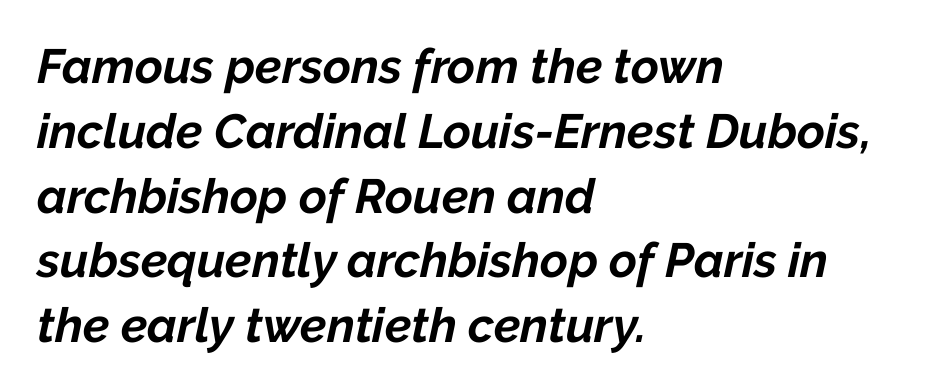
The image shows 48 px bold type, italic (leaning right); set left-aligned, normal line spacing (1.35x), normal letter spacing, not underlined; low stroke contrast and a medium x-height.
